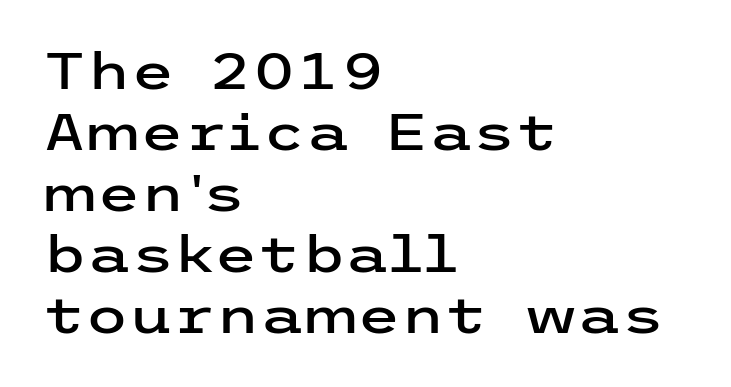
To sum up the face: it is a sans, with no serifs. The string is rendered with underlining switched off. Caption: standard tracking, unaltered. In terms of posture, this sample is upright. The text block is weighted toward the left margin, trailing off unevenly rightward.
